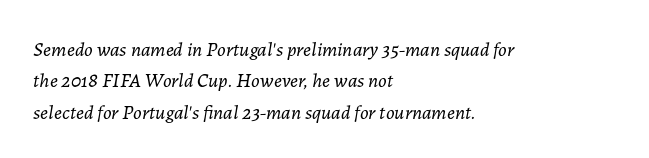
Stems here are at most as thick as an everyday book face. Line spacing here is normal. Only glyphs here, with clear space below each row. Tracking here is standard; glyphs follow each other at the usual distance. All the whitespace from short lines collects on the right.
